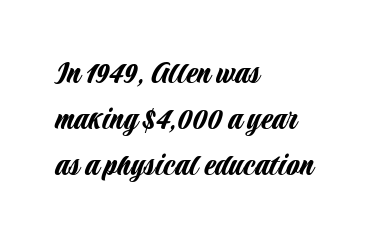
{"serif": "no", "width": "condensed", "stroke_contrast": "low", "x_height": "large", "monospaced": "no", "underline": "no", "align": "left", "line_spacing": "normal", "line_spacing_ratio": 1.35, "letter_spacing": "normal", "letter_spacing_em": 0.0, "glyph_px": 34}
